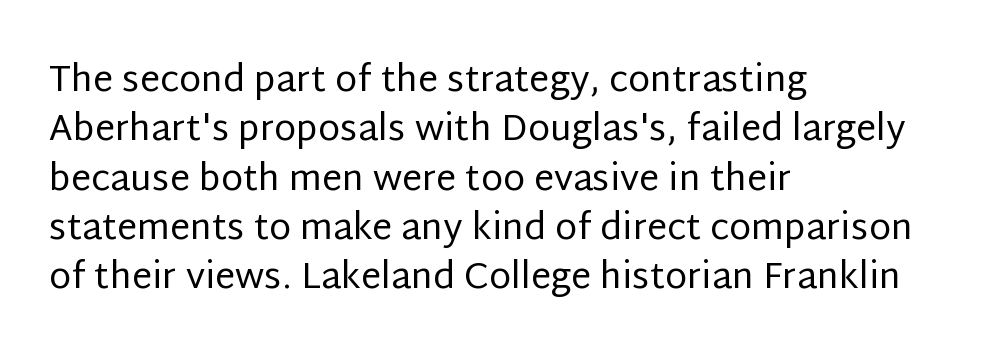
{"serif": "no", "italic": "no", "bold": "no", "weight": "regular", "width": "normal", "stroke_contrast": "low", "x_height": "large", "monospaced": "no", "underline": "no", "align": "left", "line_spacing": "normal", "line_spacing_ratio": 1.37, "letter_spacing": "normal", "letter_spacing_em": 0.0, "glyph_px": 36}
